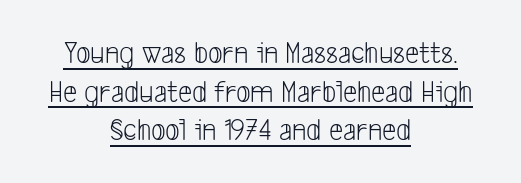
The image shows 32 px light, condensed sans-serif type; set centered, line spacing 1.21x, normal letter spacing, underlined; low stroke contrast and a medium x-height.
